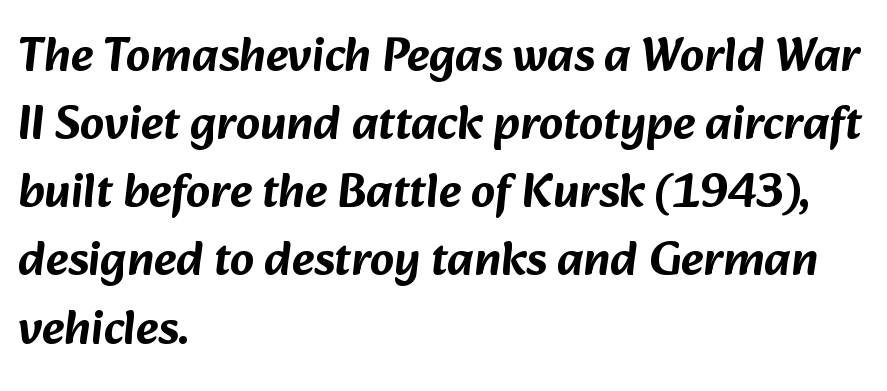
Q: Is the typeface a serif or a sans-serif typeface? A: Sans-serif.
Q: Is the text underlined? A: No.
Q: How is the paragraph aligned? A: Left-aligned.
Q: Is the spacing between letters normal or unusually wide? A: Normal.
Q: Is the spacing between lines tight, normal or loose? A: Normal.
Q: Width (condensed, normal, or wide)? A: Normal.
Q: Stroke contrast? A: Low.
Q: x-height? A: Medium.
Q: Monospaced? A: No.
